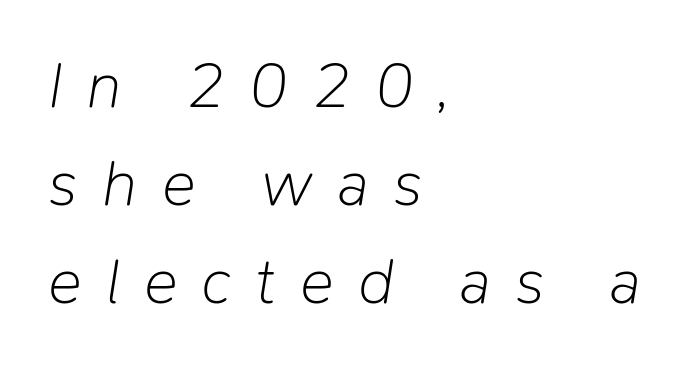
{"italic": "yes", "lean": "right", "slant_degrees": 9, "bold": "no", "weight": "light", "width": "normal", "stroke_contrast": "low", "x_height": "medium", "monospaced": "no", "underline": "no", "align": "left", "line_spacing": "normal", "line_spacing_ratio": 1.53, "letter_spacing": "wide", "letter_spacing_em": 0.38, "glyph_px": 64}
